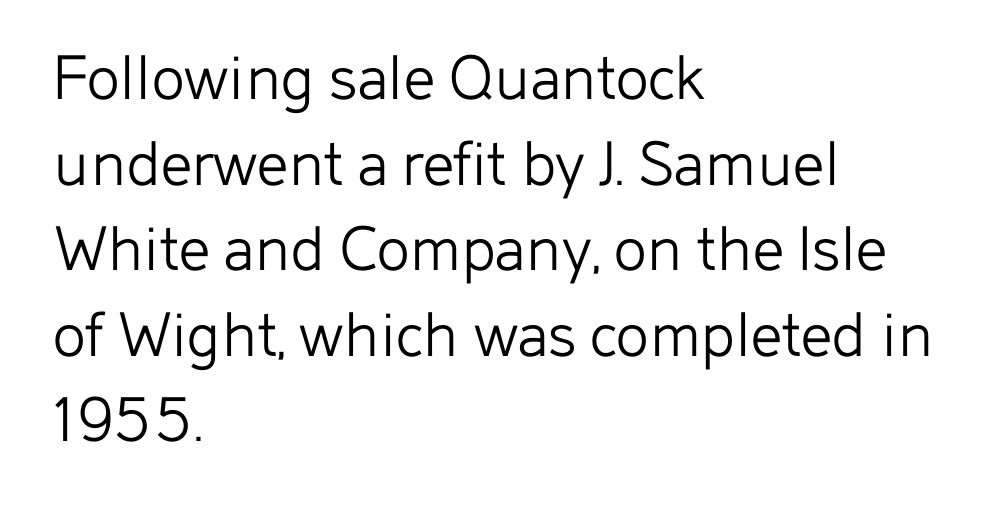
The image shows 69 px light sans-serif type, upright; set left-aligned, line spacing 1.24x, normal letter spacing, not underlined; low stroke contrast and a medium x-height.
